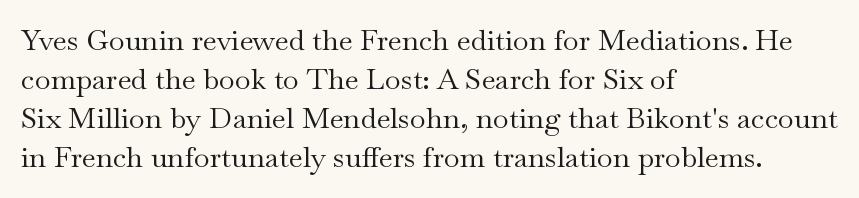
Evenly set lines give the paragraph a standard silhouette. Notice how the passage keeps a crisp vertical edge on the left only. What kind of face is this? One with serifs. Does the lettering tilt? It doesn't — this is upright. Check under the words: just untouched page. Observe the ordinary spacing: letters are neighbours, not strangers.
